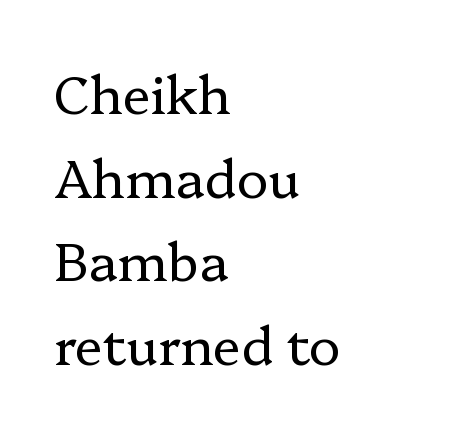
{"serif": "yes", "italic": "no", "bold": "no", "weight": "regular", "width": "normal", "stroke_contrast": "low", "x_height": "medium", "monospaced": "no", "underline": "no", "align": "left", "line_spacing": "normal", "line_spacing_ratio": 1.58, "letter_spacing": "normal", "letter_spacing_em": 0.0, "glyph_px": 53}
